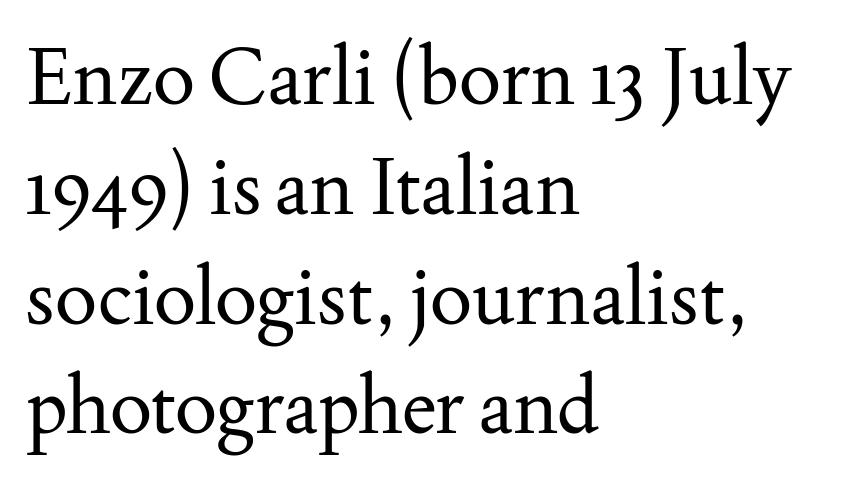
Clear beneath every line of the passage. Quick note: interline space is typical. Think of a printed novel: that variable character pitch is what you see here. Old-style or modern, the face here clearly has serifs. The typography opts for an upright posture over an oblique one.
